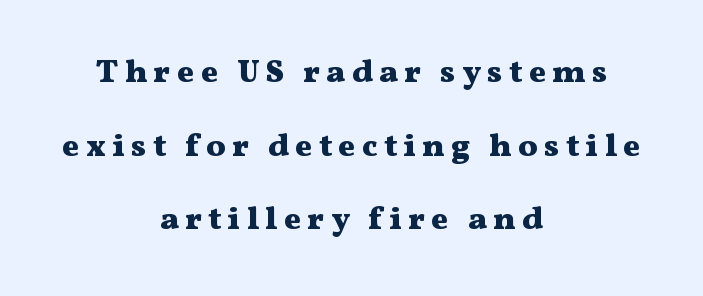
Q: Is the text bold? A: Yes.
Q: Is the text italic (slanted)? A: No, it is upright.
Q: Is the typeface a serif or a sans-serif typeface? A: Serif.
Q: Is the text underlined? A: No.
Q: How is the paragraph aligned? A: Centered.
Q: Is the spacing between letters normal or unusually wide? A: Unusually wide.
Q: Is the spacing between lines tight, normal or loose? A: Loose.
Q: Width (condensed, normal, or wide)? A: Wide.
Q: Stroke contrast? A: Medium.
Q: x-height? A: Medium.
Q: Monospaced? A: No.
